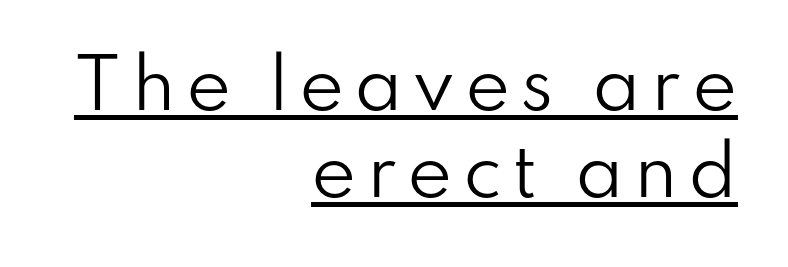
{"serif": "no", "italic": "no", "bold": "no", "weight": "regular", "width": "normal", "stroke_contrast": "low", "x_height": "small", "monospaced": "no", "underline": "yes", "align": "right", "line_spacing": "normal", "line_spacing_ratio": 1.28, "glyph_px": 68}
